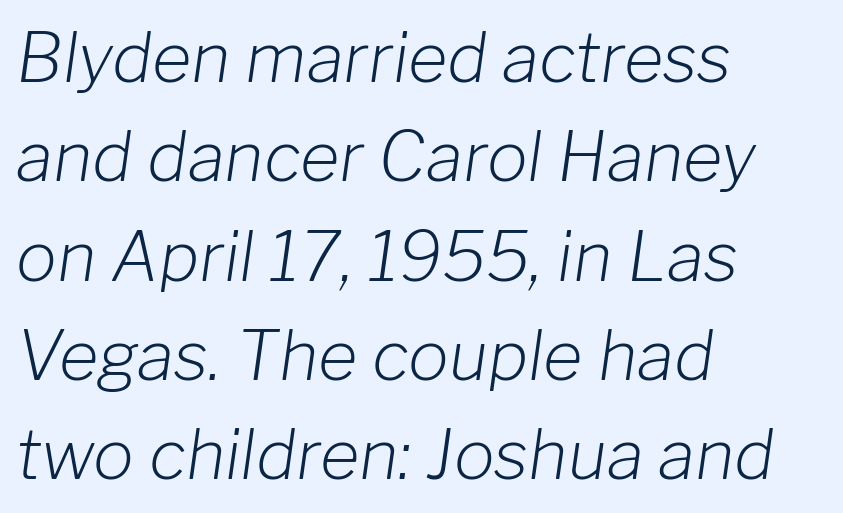
Evenly set lines give the paragraph a standard silhouette. The rendering applies a slant to the glyphs. The strip under each line holds only bare page. Is the letter spacing exaggerated? No — it looks like the ordinary default.
